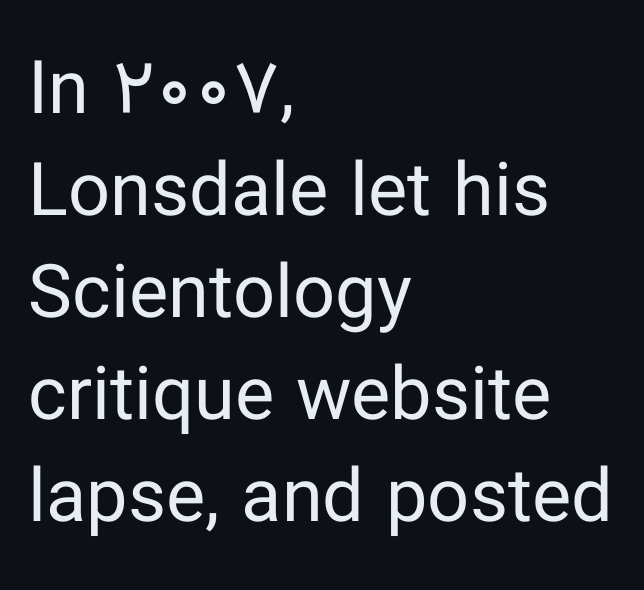
Q: Is the text bold? A: No.
Q: Is the text italic (slanted)? A: No, it is upright.
Q: Is the typeface a serif or a sans-serif typeface? A: Sans-serif.
Q: Is the text underlined? A: No.
Q: How is the paragraph aligned? A: Left-aligned.
Q: Is the spacing between letters normal or unusually wide? A: Normal.
Q: Is the spacing between lines tight, normal or loose? A: Normal.
Q: Width (condensed, normal, or wide)? A: Normal.
Q: Stroke contrast? A: Low.
Q: x-height? A: Medium.
Q: Monospaced? A: No.
